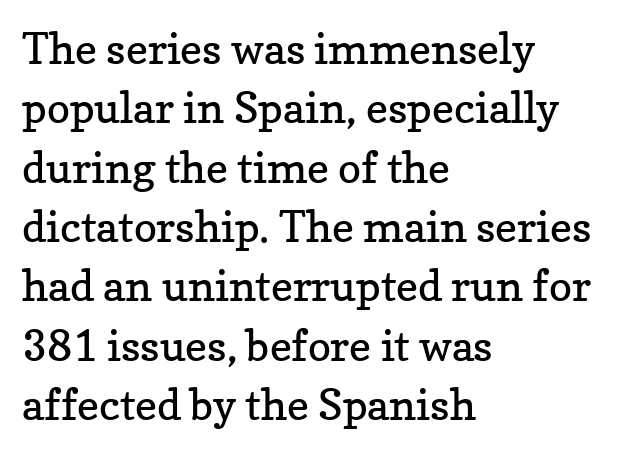
Q: Is the text bold? A: No.
Q: Is the text italic (slanted)? A: No, it is upright.
Q: Is the typeface a serif or a sans-serif typeface? A: Serif.
Q: Is the text underlined? A: No.
Q: How is the paragraph aligned? A: Left-aligned.
Q: Is the spacing between letters normal or unusually wide? A: Normal.
Q: Is the spacing between lines tight, normal or loose? A: Normal.
Q: Width (condensed, normal, or wide)? A: Normal.
Q: Stroke contrast? A: Low.
Q: x-height? A: Medium.
Q: Monospaced? A: No.
